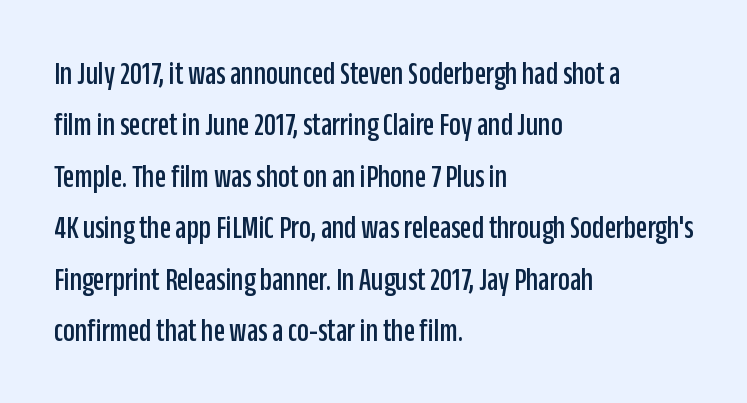
Inter-character spacing is left at the font's built-in metrics. Unlike italic type, these characters show no tilt at all. Vertical spacing — default. The typeface chosen for these lines omits serifs. The rag falls on the right side of this text block. Think of a printed novel: that variable character pitch is what you see here.
